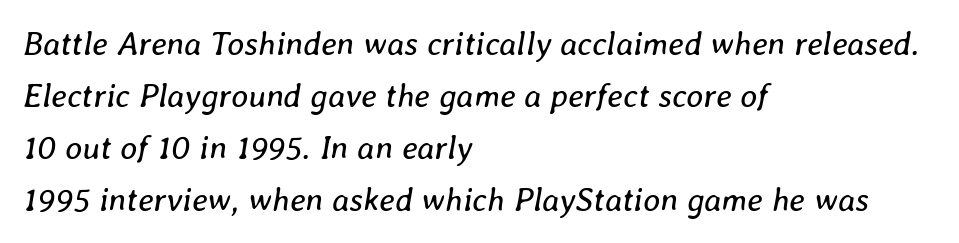
{"italic": "yes", "lean": "right", "slant_degrees": 8, "bold": "no", "weight": "regular", "width": "normal", "stroke_contrast": "low", "x_height": "medium", "monospaced": "no", "underline": "no", "align": "left", "line_spacing": "normal", "line_spacing_ratio": 1.58, "letter_spacing": "normal", "letter_spacing_em": 0.0, "glyph_px": 33}
